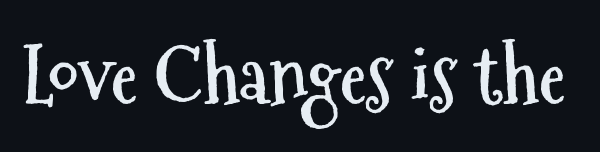
{"serif": "no", "italic": "no", "bold": "yes", "weight": "semibold", "width": "condensed", "stroke_contrast": "medium", "x_height": "medium", "monospaced": "no", "underline": "no", "letter_spacing": "normal", "letter_spacing_em": 0.0, "glyph_px": 77}
